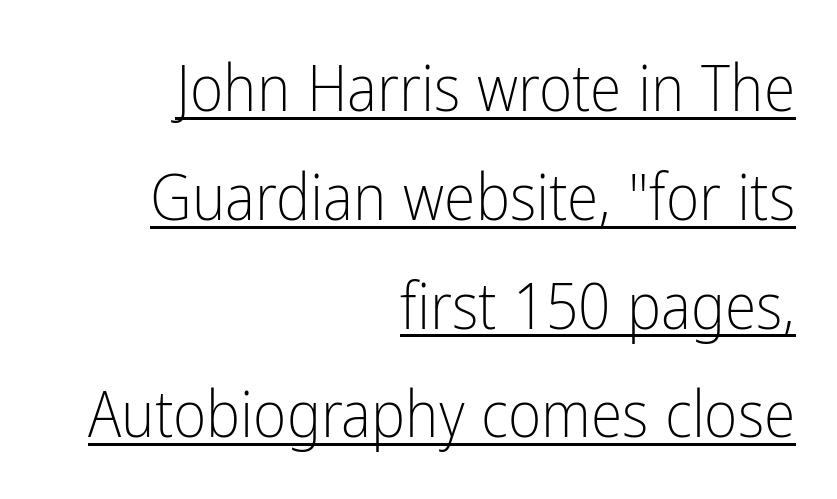
Q: Is the text bold? A: No.
Q: Is the text italic (slanted)? A: No, it is upright.
Q: Is the typeface a serif or a sans-serif typeface? A: Sans-serif.
Q: Is the text underlined? A: Yes.
Q: How is the paragraph aligned? A: Right-aligned.
Q: Is the spacing between letters normal or unusually wide? A: Normal.
Q: Is the spacing between lines tight, normal or loose? A: Normal.
Q: Width (condensed, normal, or wide)? A: Condensed.
Q: Stroke contrast? A: Low.
Q: x-height? A: Medium.
Q: Monospaced? A: No.
